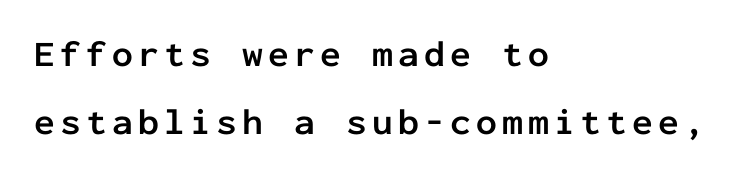
The image shows 37 px semibold sans-serif type, upright, monospaced; set left-aligned, line spacing 1.83x, not underlined; low stroke contrast and a medium x-height.
